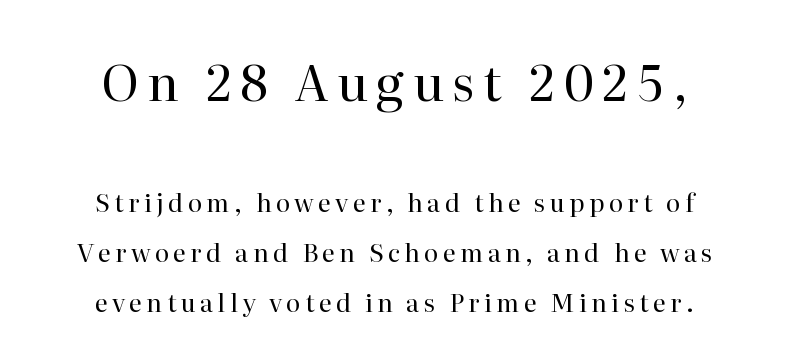
The type sits square on the baseline with zero lean. Line starts and ends both wander, symmetrically. Note: serifs present on the glyphs. Do the characters align in a grid? No, the font is proportional. Ink coverage per letter is moderate at most.
